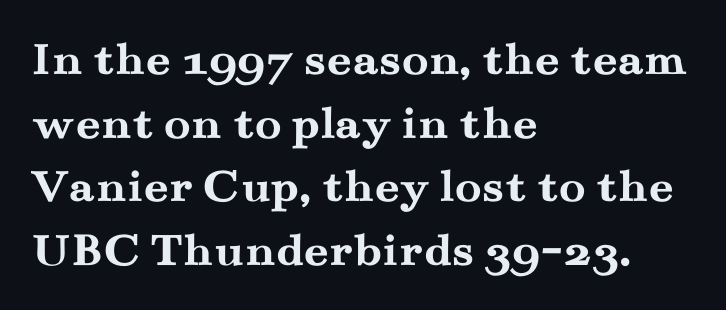
The image shows 49 px semibold, wide serif type, upright; set left-aligned, normal line spacing (1.3x), normal letter spacing, not underlined; medium stroke contrast and a small x-height.
